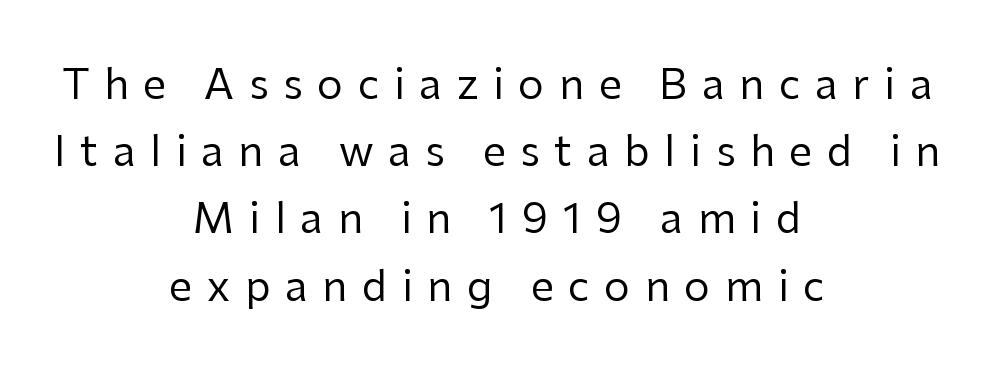
Look at the bottom of the vertical strokes: they stop flat, with no serifs. Is this a fixed-width face? No — the glyphs have proportional, varying widths. Each stroke keeps to a modest, everyday thickness or less. Upright lettering throughout.
